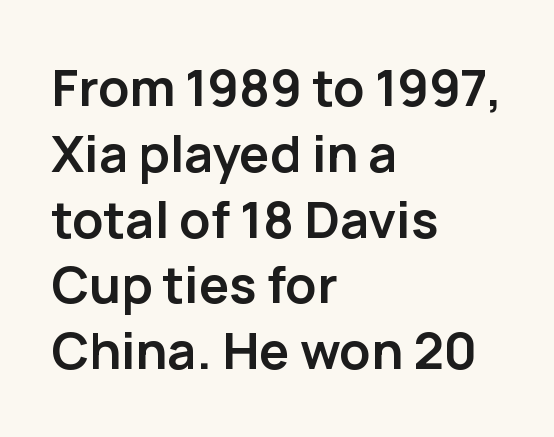
Visually the block forms a straight wall on the left and a jagged coastline on the right. Words appear dense and cohesive because spacing is normal. Serif or sans? Sans — the stroke terminals are bare. You could not count columns in this text — the font is proportionally spaced. This block has exactly the height ordinary leading produces.
